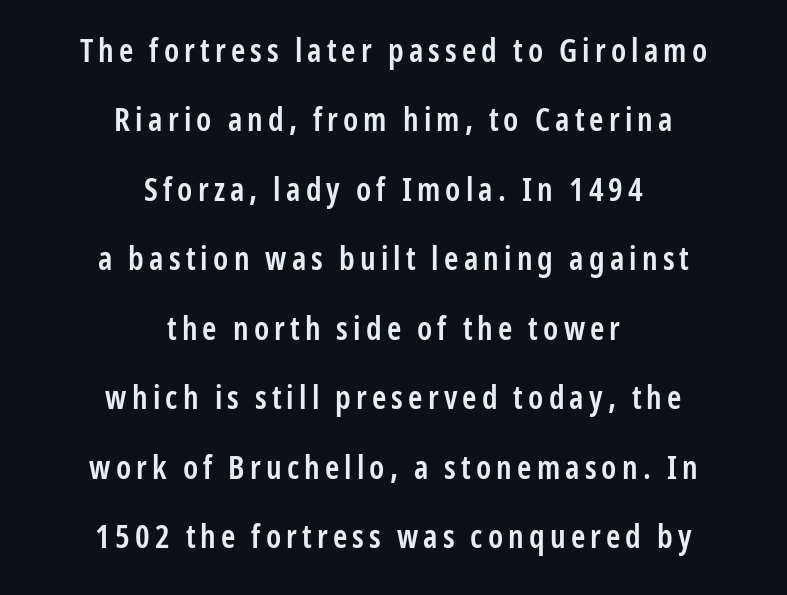
{"serif": "no", "italic": "no", "bold": "semi", "weight": "semibold", "width": "condensed", "stroke_contrast": "low", "x_height": "medium", "monospaced": "no", "underline": "no", "align": "center", "line_spacing": "loose", "line_spacing_ratio": 2.17, "glyph_px": 32}
